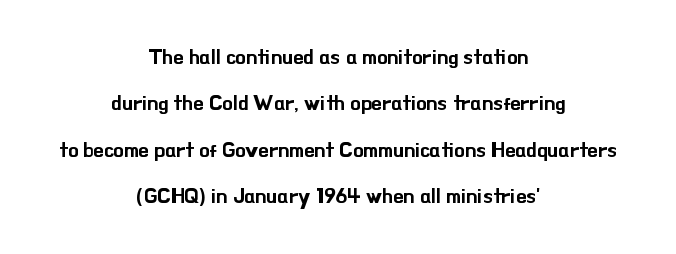
{"italic": "no", "underline": "no", "align": "center", "line_spacing": "loose", "line_spacing_ratio": 2.21, "letter_spacing": "normal", "letter_spacing_em": 0.0, "glyph_px": 21}
